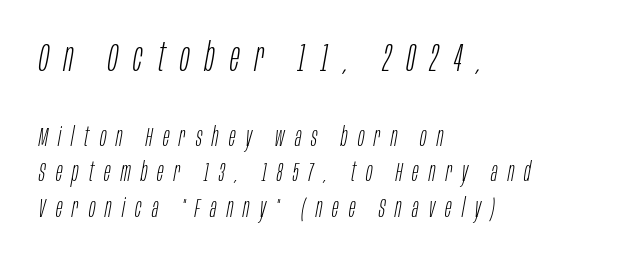
{"italic": "yes", "lean": "right", "slant_degrees": 10, "bold": "no", "weight": "light", "width": "condensed", "stroke_contrast": "low", "x_height": "large", "monospaced": "no", "underline": "no", "align": "left", "line_spacing": "normal", "line_spacing_ratio": 1.32, "letter_spacing": "wide", "letter_spacing_em": 0.38, "larger_block": "first", "size_ratio": 1.48, "glyph_px": 40}
